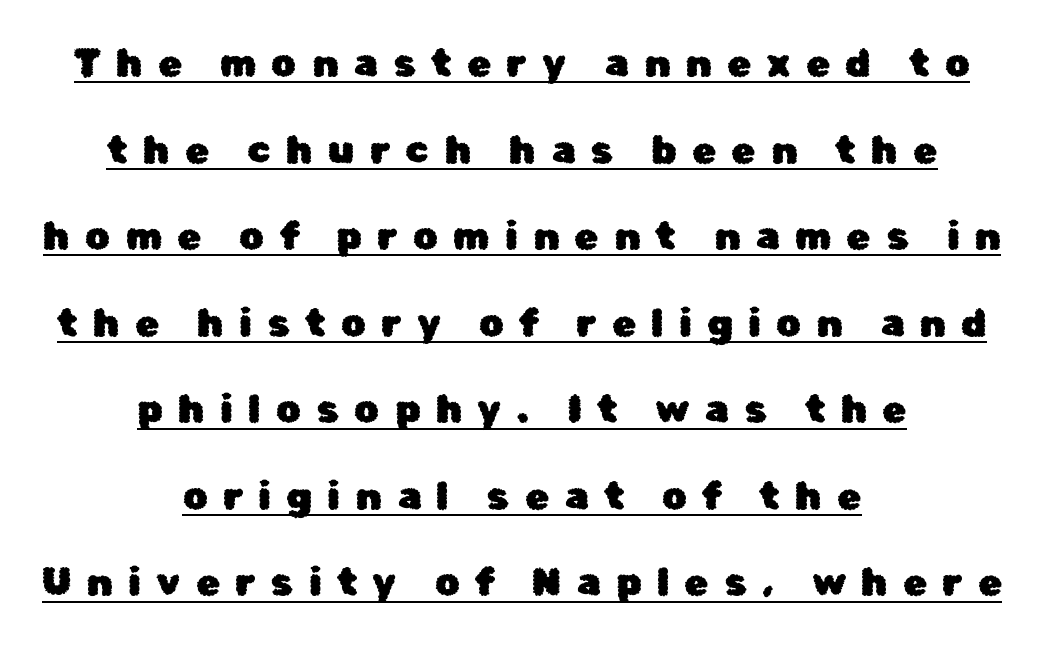
In designer terms, the underline attribute is active on this setting. The font's upright variant was chosen for this text. The passage is arranged like a title page — every line centered. Think of a printed novel: that variable character pitch is what you see here.
